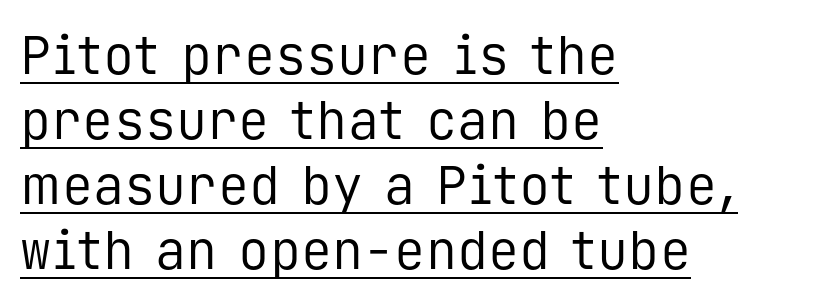
The image shows 52 px regular-weight sans-serif type, upright, monospaced; set left-aligned, normal line spacing (1.25x), normal letter spacing, underlined; low stroke contrast and a medium x-height.
